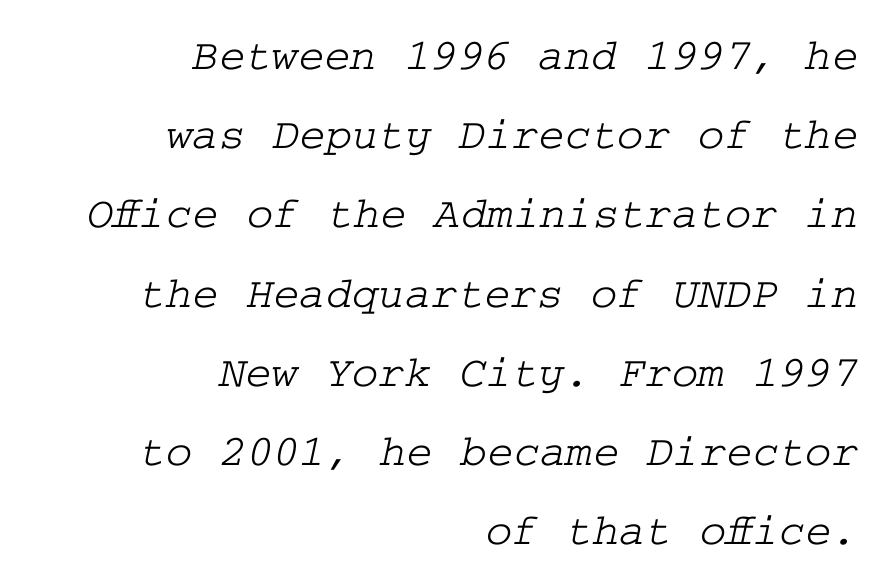
{"serif": "yes", "width": "wide", "stroke_contrast": "low", "x_height": "medium", "underline": "no", "align": "right", "line_spacing_ratio": 1.76, "letter_spacing": "normal", "letter_spacing_em": 0.0, "glyph_px": 45}
